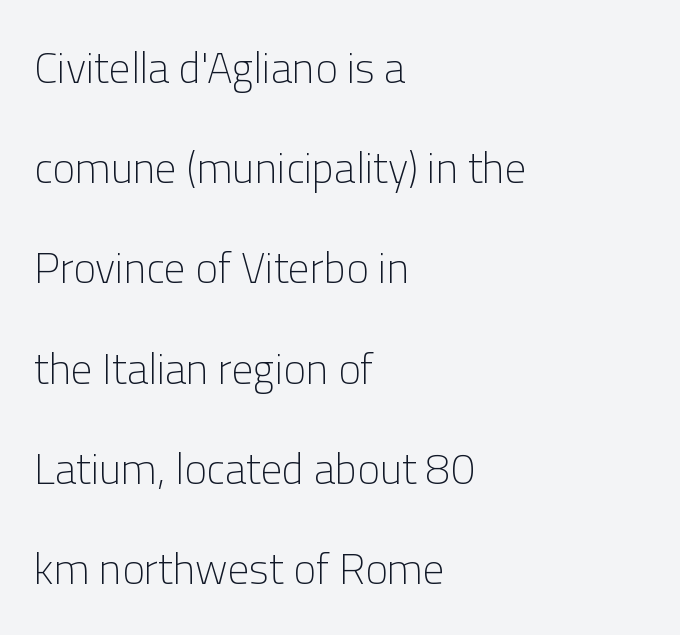
The passage shown is not underscored anywhere. A student would call this left alignment; a typographer would say flush left, rag right. A typesetter would label this face a sans. You could not count columns in this text — the font is proportionally spaced. Counters stay open thanks to moderate or lighter strokes. The block of text is sparse from top to bottom, with ample space between rows.
